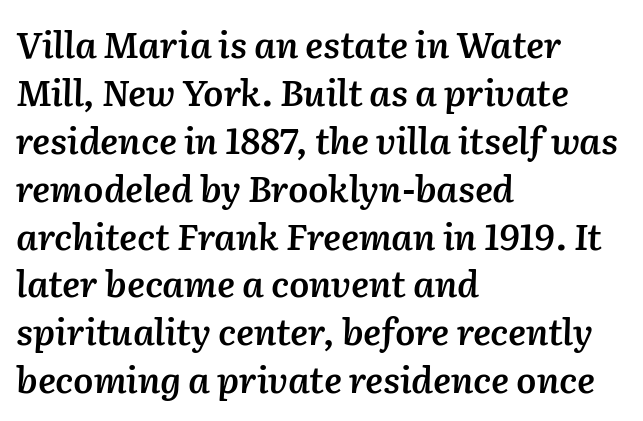
The image shows 36 px semibold type, italic (leaning right); set left-aligned, normal line spacing (1.33x), normal letter spacing, not underlined; medium stroke contrast and a medium x-height.
